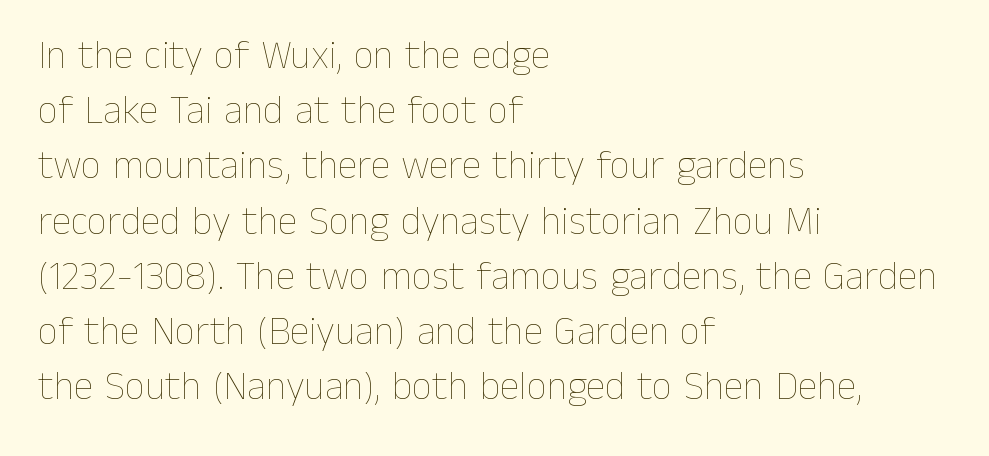
No italicization has been applied; the sample stays upright. Layout note: lines flush left. Between one letter and the next there's only the usual sliver of space. This is not heavy type; no bold has been used.
